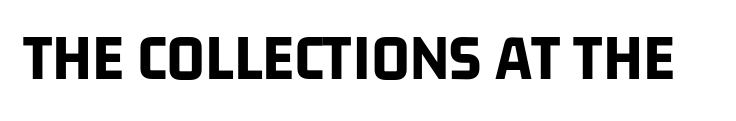
Quick note: underline off. Think of a printed novel: that variable character pitch is what you see here. There is no visible air inserted between adjacent glyphs. To sum up the face: it is a sans, with no serifs. Chunky letters — that's bold for sure.
